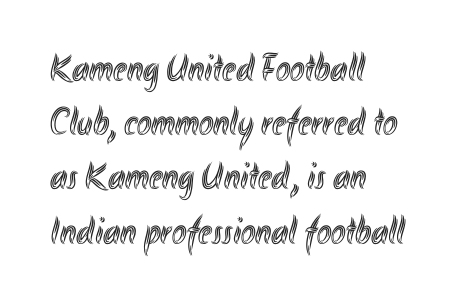
Q: Is the text italic (slanted)? A: Yes.
Q: Is the text underlined? A: No.
Q: How is the paragraph aligned? A: Left-aligned.
Q: Is the spacing between letters normal or unusually wide? A: Normal.
Q: Is the spacing between lines tight, normal or loose? A: Normal.
Q: Width (condensed, normal, or wide)? A: Condensed.
Q: x-height? A: Small.
Q: Monospaced? A: No.
